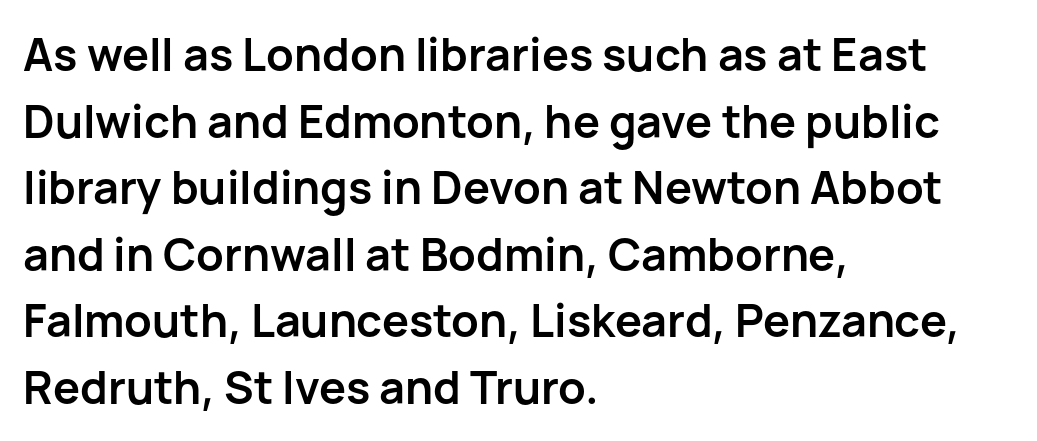
All the whitespace from short lines collects on the right. I'd describe the lettering as bold — thick and assertive. Do the letters lean? They stand straight. The zone under the glyphs is completely vacant. Standard letterfit; no display-style spreading of the glyphs.
